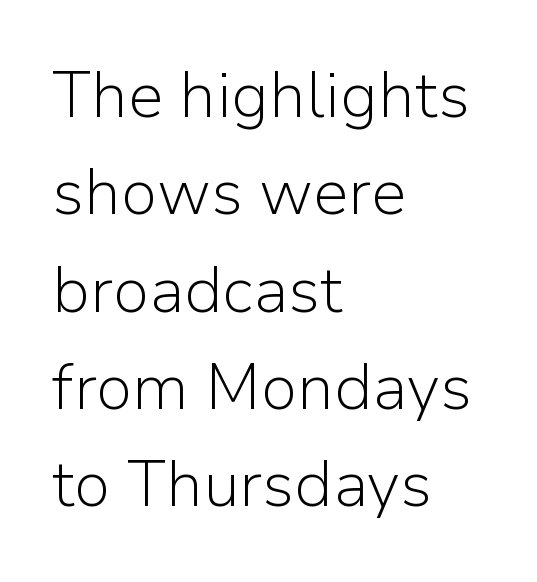
Q: Is the text bold? A: No.
Q: Is the text italic (slanted)? A: No, it is upright.
Q: Is the typeface a serif or a sans-serif typeface? A: Sans-serif.
Q: Is the text underlined? A: No.
Q: How is the paragraph aligned? A: Left-aligned.
Q: Is the spacing between letters normal or unusually wide? A: Normal.
Q: Is the spacing between lines tight, normal or loose? A: Normal.
Q: Width (condensed, normal, or wide)? A: Normal.
Q: Stroke contrast? A: Low.
Q: x-height? A: Medium.
Q: Monospaced? A: No.
